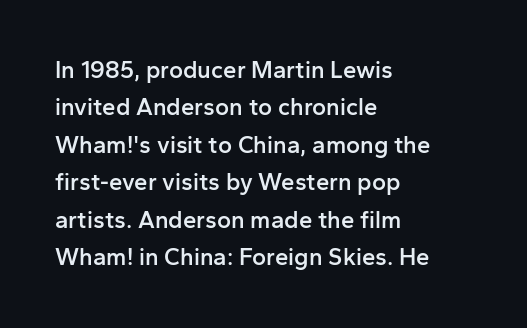
Q: Is the text bold? A: Semi-bold.
Q: Is the text italic (slanted)? A: No, it is upright.
Q: Is the text underlined? A: No.
Q: How is the paragraph aligned? A: Left-aligned.
Q: Is the spacing between letters normal or unusually wide? A: Normal.
Q: Is the spacing between lines tight, normal or loose? A: Normal.
